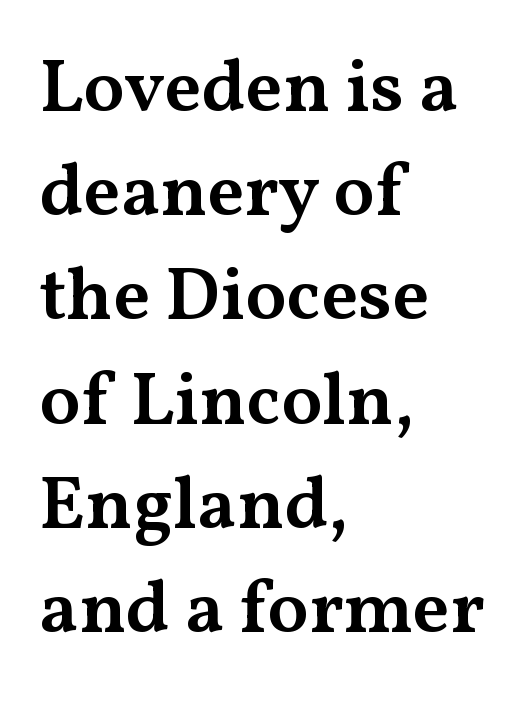
The image shows 75 px semibold, wide serif type, upright; set left-aligned, normal line spacing (1.39x), normal letter spacing, not underlined; medium stroke contrast and a medium x-height.
